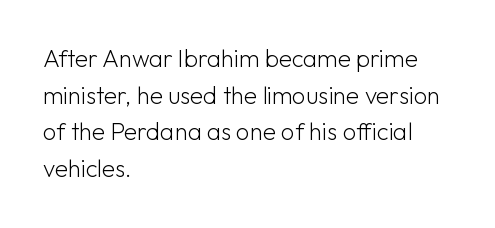
{"italic": "no", "bold": "no", "underline": "no", "align": "left", "line_spacing": "normal", "line_spacing_ratio": 1.53, "letter_spacing": "normal", "letter_spacing_em": 0.0, "glyph_px": 24}
